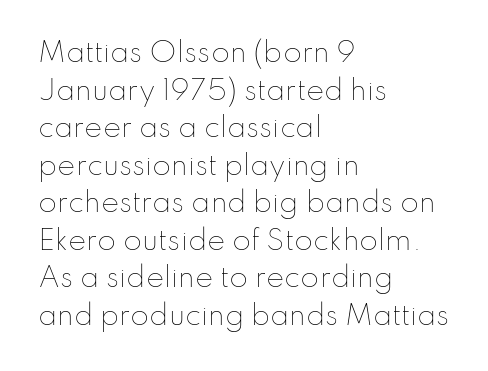
The image shows 27 px text type, upright; set left-aligned, normal line spacing (1.39x), normal letter spacing, not underlined.
